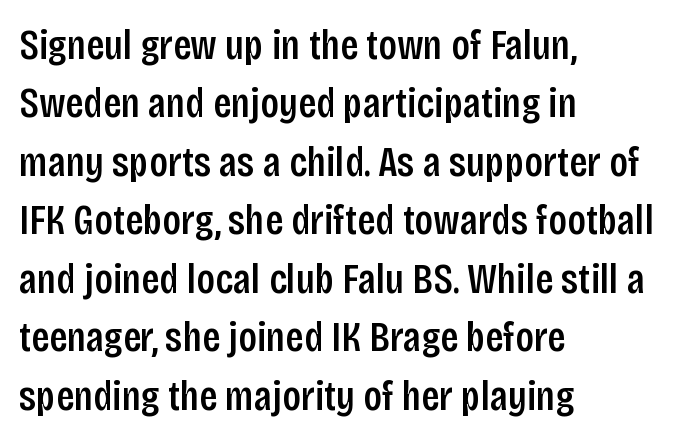
The image shows 43 px semibold, condensed sans-serif type, upright; set left-aligned, normal line spacing (1.36x), normal letter spacing, not underlined; low stroke contrast and a large x-height.
